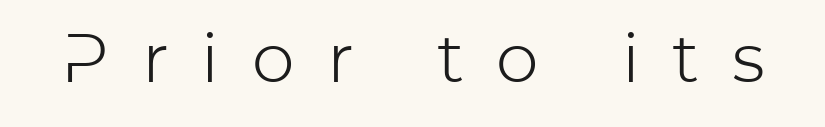
The image shows 68 px light sans-serif type, upright; set unusually wide letter spacing (+0.48 em), not underlined; low stroke contrast and a medium x-height.
